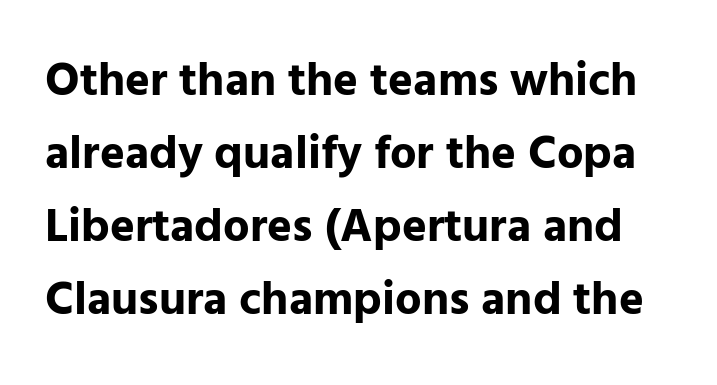
The image shows 47 px bold sans-serif type, upright; set normal line spacing (1.55x), normal letter spacing, not underlined; low stroke contrast and a medium x-height.
